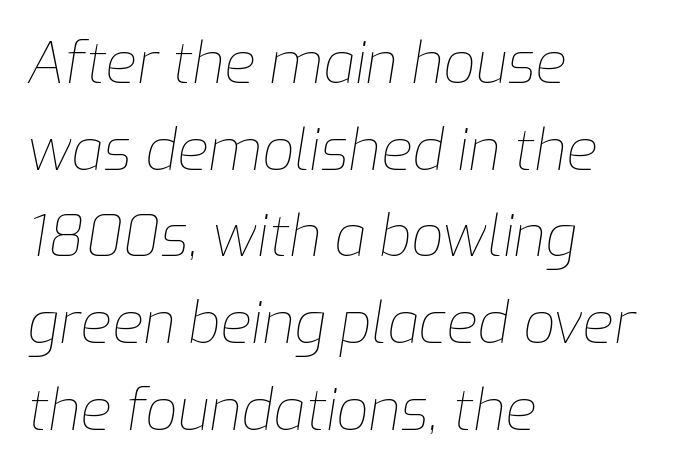
Q: Is the text bold? A: No.
Q: Is the text italic (slanted)? A: Yes, it leans right by about 9 degrees.
Q: Is the text underlined? A: No.
Q: How is the paragraph aligned? A: Left-aligned.
Q: Is the spacing between letters normal or unusually wide? A: Normal.
Q: Is the spacing between lines tight, normal or loose? A: Normal.
Q: Width (condensed, normal, or wide)? A: Normal.
Q: Stroke contrast? A: Low.
Q: x-height? A: Medium.
Q: Monospaced? A: No.
